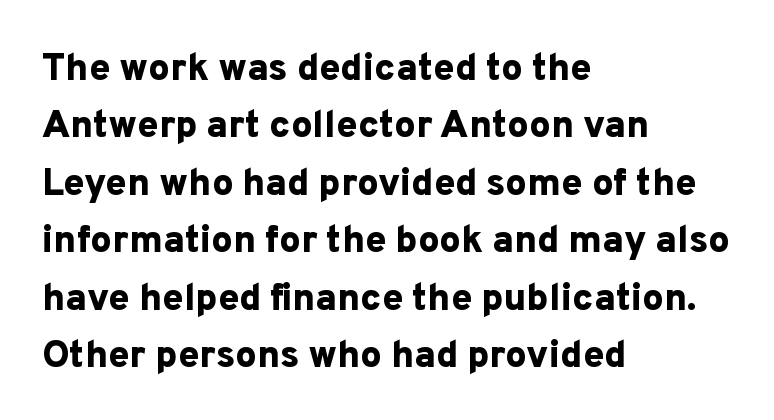
Tracking value appears to be zero — textbook default spacing. Proportional: the letters do not fall into vertical columns. Bare-footed words on every line. When letters stand straight like this, we call the style roman or upright. Line spacing here is normal. Pretty heavy lettering here — definitely bold.
